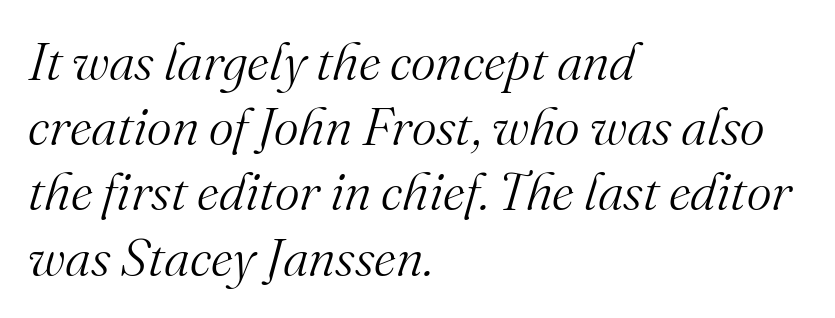
Q: Is the text bold? A: No.
Q: Is the text italic (slanted)? A: Yes, it leans right by about 16 degrees.
Q: Is the typeface a serif or a sans-serif typeface? A: Serif.
Q: Is the text underlined? A: No.
Q: How is the paragraph aligned? A: Left-aligned.
Q: Is the spacing between letters normal or unusually wide? A: Normal.
Q: Width (condensed, normal, or wide)? A: Normal.
Q: Stroke contrast? A: Medium.
Q: x-height? A: Small.
Q: Monospaced? A: No.
